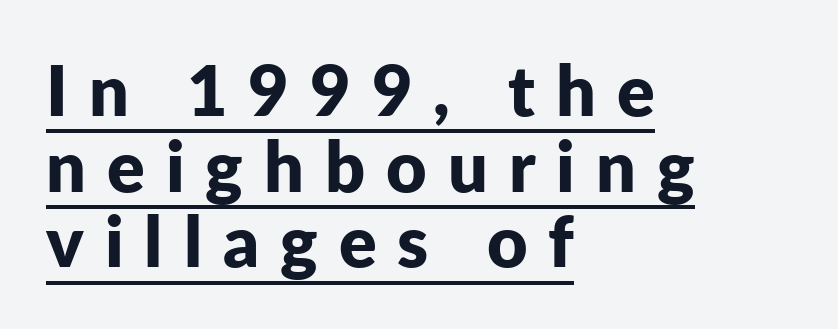
The image shows 70 px bold sans-serif type, upright; set left-aligned, tight line spacing (1.08x), unusually wide letter spacing (+0.3 em), underlined; low stroke contrast and a medium x-height.
